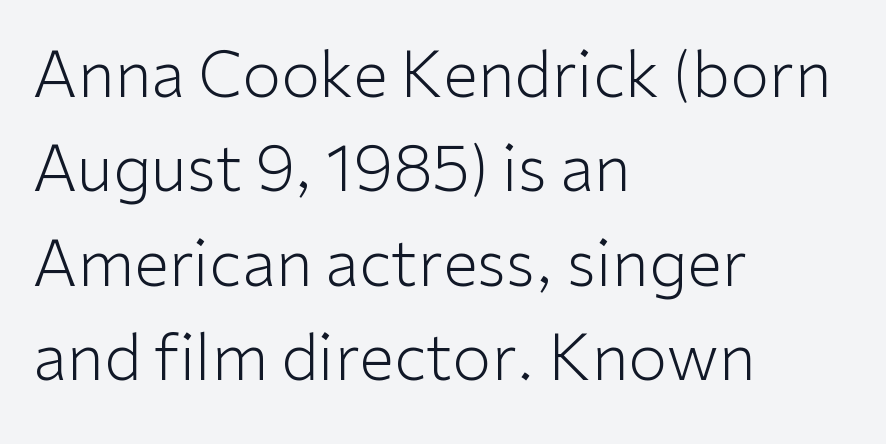
The image shows 63 px light sans-serif type, upright; set left-aligned, normal line spacing (1.5x), normal letter spacing, not underlined; low stroke contrast and a medium x-height.
